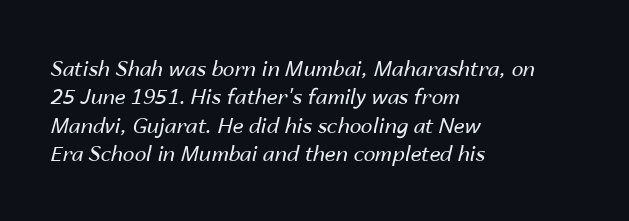
Beneath every word, the page is bare. A quiet, ordinary-to-light weight characterises the typeface. A student would call this left alignment; a typographer would say flush left, rag right. The letters are slanted; this is an italic face. How would I describe the line gaps? Plain and ordinary.
